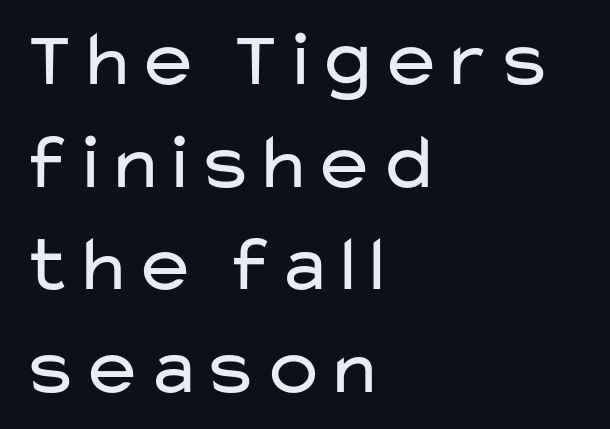
The image shows 79 px regular-weight, wide sans-serif type, upright; set left-aligned, normal line spacing (1.3x), normal letter spacing, not underlined; low stroke contrast and a medium x-height.
